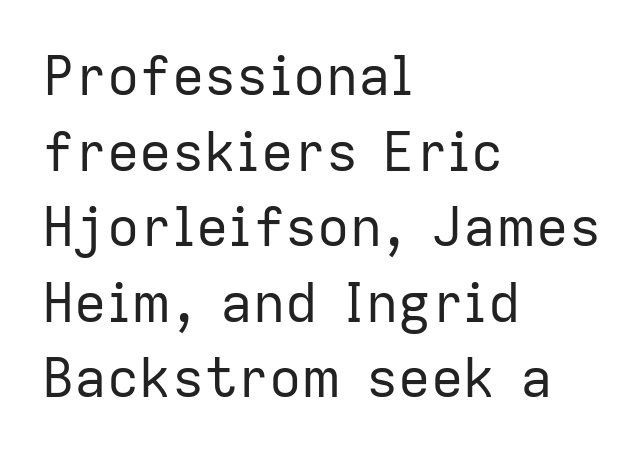
Q: Is the text bold? A: No.
Q: Is the text italic (slanted)? A: No, it is upright.
Q: Is the typeface a serif or a sans-serif typeface? A: Sans-serif.
Q: Is the text underlined? A: No.
Q: How is the paragraph aligned? A: Left-aligned.
Q: Is the spacing between letters normal or unusually wide? A: Normal.
Q: Is the spacing between lines tight, normal or loose? A: Normal.
Q: Width (condensed, normal, or wide)? A: Normal.
Q: Stroke contrast? A: Low.
Q: x-height? A: Medium.
Q: Monospaced? A: No.
